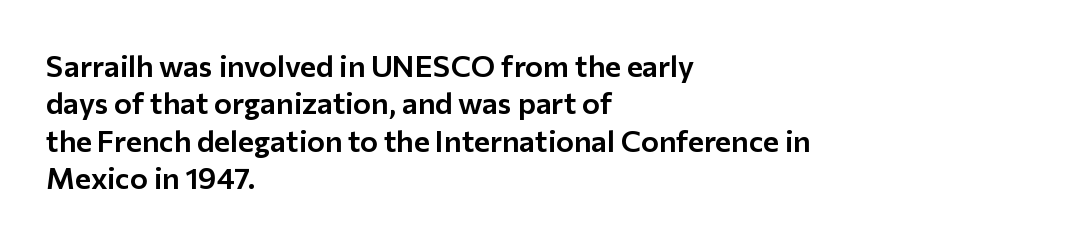
{"serif": "no", "italic": "no", "width": "normal", "stroke_contrast": "low", "x_height": "medium", "monospaced": "no", "underline": "no", "align": "left", "line_spacing": "normal", "line_spacing_ratio": 1.25, "letter_spacing": "normal", "letter_spacing_em": 0.0, "glyph_px": 30}
